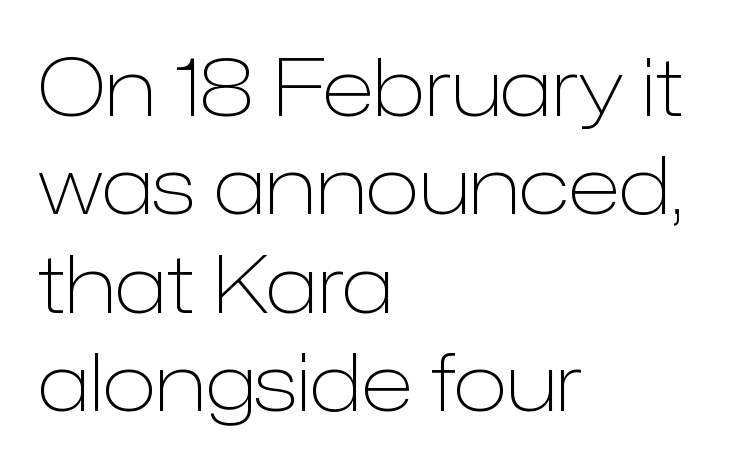
Q: Is the text bold? A: No.
Q: Is the text italic (slanted)? A: No, it is upright.
Q: Is the typeface a serif or a sans-serif typeface? A: Sans-serif.
Q: Is the text underlined? A: No.
Q: How is the paragraph aligned? A: Left-aligned.
Q: Is the spacing between letters normal or unusually wide? A: Normal.
Q: Width (condensed, normal, or wide)? A: Normal.
Q: Stroke contrast? A: Low.
Q: x-height? A: Medium.
Q: Monospaced? A: No.
